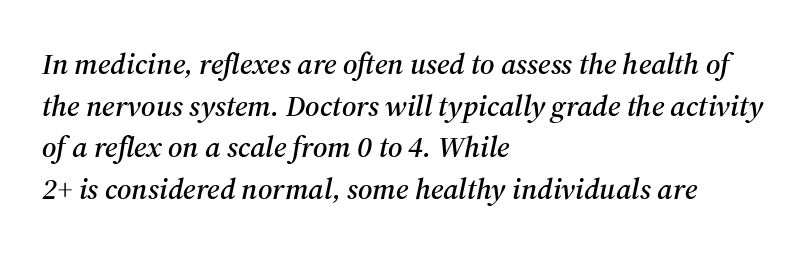
The image shows 30 px serif type, italic (leaning right); set left-aligned, normal line spacing (1.39x), normal letter spacing, not underlined; medium stroke contrast and a medium x-height.
